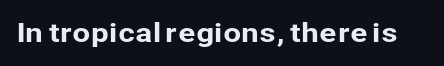
The image shows 26 px text type, upright; set normal letter spacing, not underlined.
